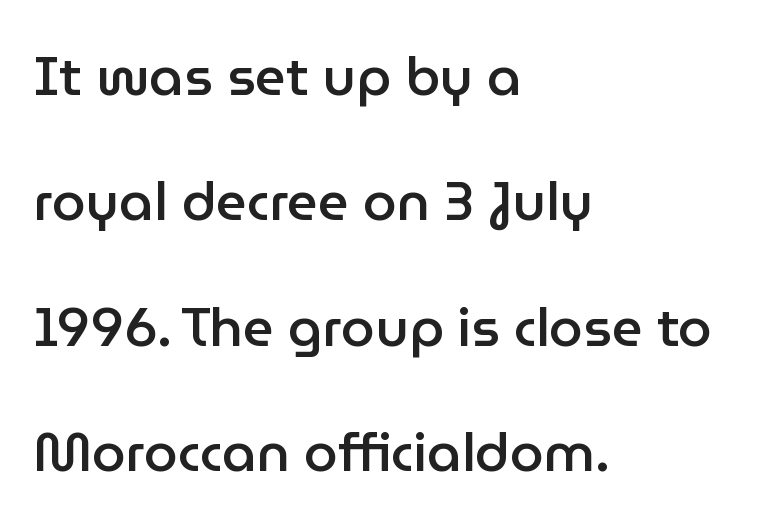
The glyphs are unaccompanied by any horizontal stroke below them. What's the leading like? Stretched, with rows far apart. The rendering uses natural spacing where letterforms have individual widths. This is the regular roman posture of the typeface. What weight is shown? A semibold, between regular and bold. Stroke terminals: plain, sans-serif.
